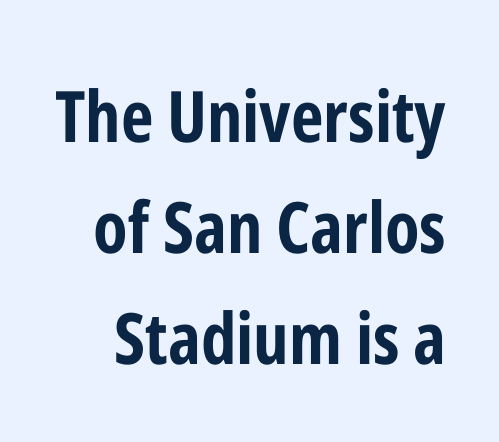
The image shows 71 px bold, condensed sans-serif type, upright; set normal line spacing (1.56x), normal letter spacing, not underlined; low stroke contrast and a medium x-height.
